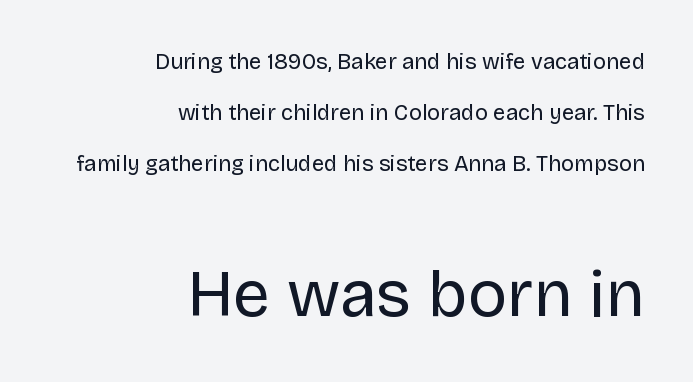
{"serif": "no", "italic": "no", "bold": "no", "weight": "regular", "width": "normal", "stroke_contrast": "low", "x_height": "large", "monospaced": "no", "underline": "no", "align": "right", "line_spacing": "loose", "line_spacing_ratio": 2.32, "letter_spacing": "normal", "letter_spacing_em": 0.0, "larger_block": "second", "size_ratio": 3.0, "glyph_px": 66}
